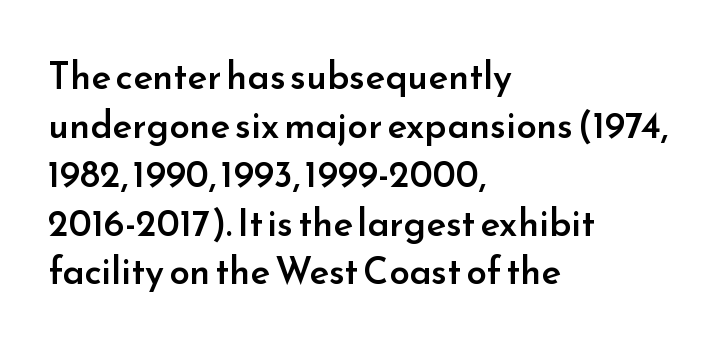
Proportional: the letters do not fall into vertical columns. The rows are spaced the way most documents space them. Words float on clear page, feet unadorned. A semibold gives these letters moderate extra thickness, short of bold. A typesetter would mark this as roman, not italic.
